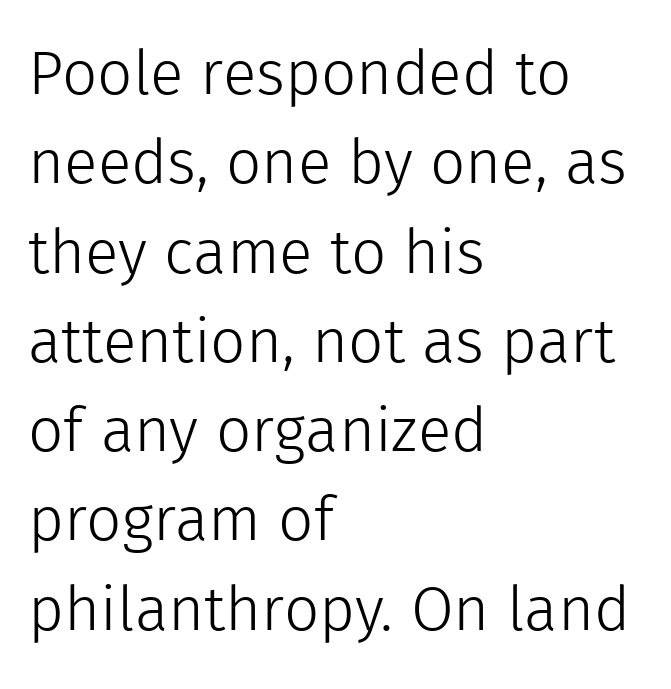
{"serif": "no", "italic": "no", "bold": "no", "weight": "light", "width": "normal", "x_height": "medium", "monospaced": "no", "underline": "no", "align": "left", "line_spacing": "normal", "line_spacing_ratio": 1.44, "letter_spacing": "normal", "letter_spacing_em": 0.0, "glyph_px": 62}
